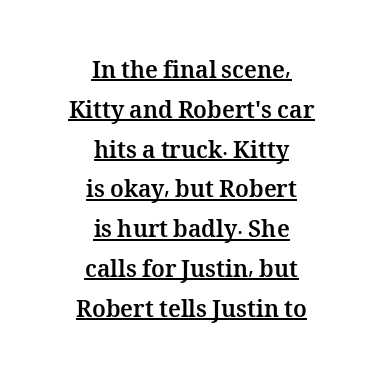
Q: Is the text bold? A: Yes.
Q: Is the text italic (slanted)? A: No, it is upright.
Q: Is the text underlined? A: Yes.
Q: How is the paragraph aligned? A: Centered.
Q: Is the spacing between letters normal or unusually wide? A: Normal.
